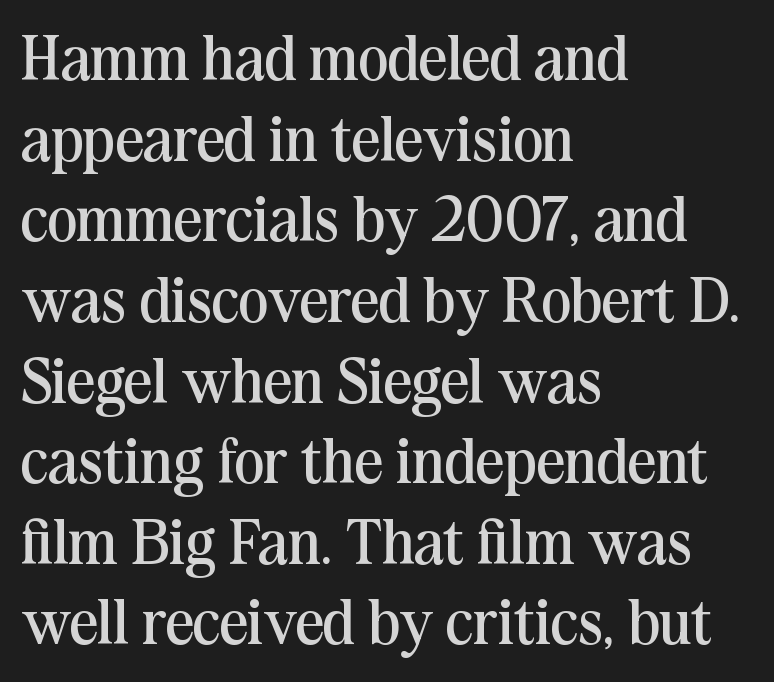
Q: Is the text bold? A: No.
Q: Is the text italic (slanted)? A: No, it is upright.
Q: Is the typeface a serif or a sans-serif typeface? A: Serif.
Q: Is the text underlined? A: No.
Q: How is the paragraph aligned? A: Left-aligned.
Q: Is the spacing between letters normal or unusually wide? A: Normal.
Q: Is the spacing between lines tight, normal or loose? A: Normal.
Q: Width (condensed, normal, or wide)? A: Normal.
Q: Stroke contrast? A: Medium.
Q: x-height? A: Medium.
Q: Monospaced? A: No.
